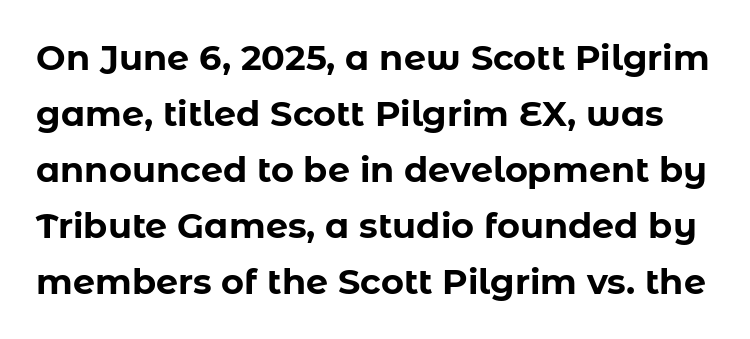
The image shows 35 px bold sans-serif type, upright; set normal line spacing (1.6x), normal letter spacing, not underlined; low stroke contrast and a medium x-height.
